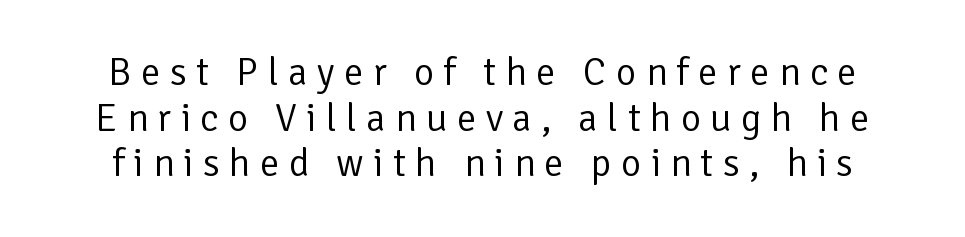
{"serif": "no", "italic": "no", "bold": "no", "weight": "regular", "width": "normal", "stroke_contrast": "low", "x_height": "medium", "monospaced": "no", "underline": "no", "line_spacing_ratio": 1.17, "letter_spacing": "wide", "letter_spacing_em": 0.24, "glyph_px": 39}
